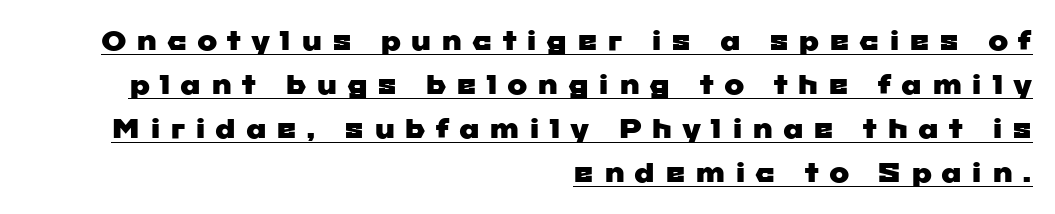
The image shows 27 px text type; set right-aligned, normal line spacing (1.63x), unusually wide letter spacing (+0.34 em), underlined.
